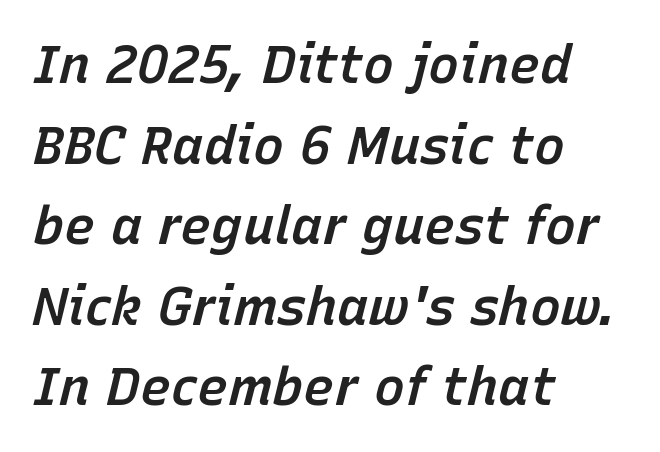
Q: Is the text bold? A: Semi-bold.
Q: Is the text italic (slanted)? A: Yes, it leans right by about 15 degrees.
Q: Is the text underlined? A: No.
Q: How is the paragraph aligned? A: Left-aligned.
Q: Is the spacing between letters normal or unusually wide? A: Normal.
Q: Is the spacing between lines tight, normal or loose? A: Normal.
Q: Width (condensed, normal, or wide)? A: Normal.
Q: Stroke contrast? A: Low.
Q: x-height? A: Medium.
Q: Monospaced? A: No.
